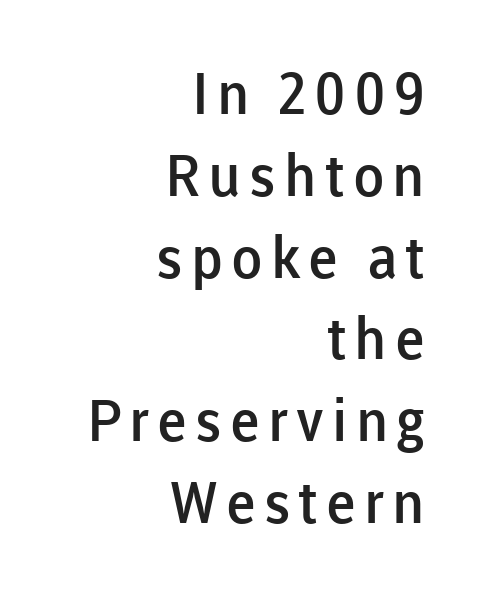
How would I describe the line gaps? Plain and ordinary. Character widths vary here, with narrow letters taking less room than wide ones. Casual observation: everything's shoved over to the right. The words here are not underlined. Look at the bottom of the vertical strokes: they stop flat, with no serifs. Slightly chunky letters — semibold, I'd say, not full bold.
